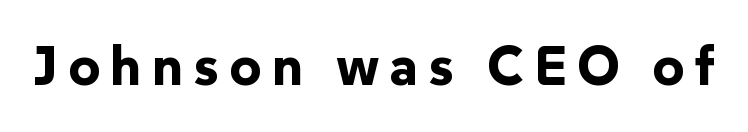
Designer's note — italics off, roman on. The glyphs have the mass of a bold cut. The zone under the glyphs is completely vacant. Type style note: lacks serifs.
